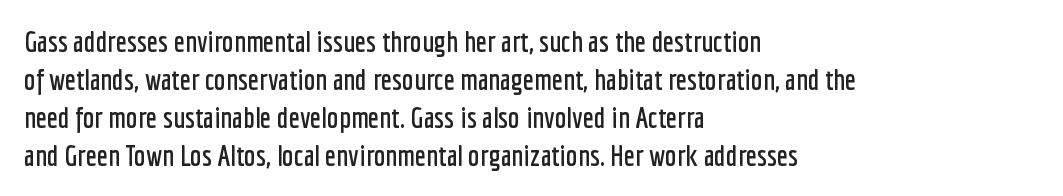
{"serif": "no", "italic": "no", "width": "condensed", "stroke_contrast": "low", "x_height": "medium", "monospaced": "no", "underline": "no", "align": "left", "line_spacing": "normal", "line_spacing_ratio": 1.31, "letter_spacing": "normal", "letter_spacing_em": 0.0, "glyph_px": 29}
